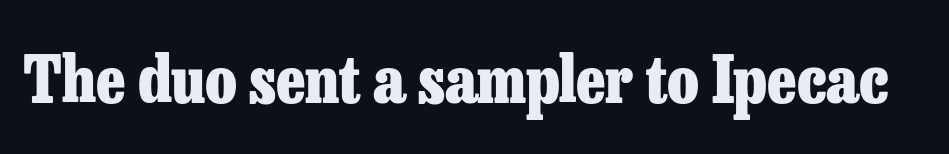
Q: Is the text bold? A: Yes.
Q: Is the text italic (slanted)? A: No, it is upright.
Q: Is the typeface a serif or a sans-serif typeface? A: Serif.
Q: Is the text underlined? A: No.
Q: Is the spacing between letters normal or unusually wide? A: Normal.
Q: Width (condensed, normal, or wide)? A: Normal.
Q: Stroke contrast? A: Low.
Q: x-height? A: Medium.
Q: Monospaced? A: No.
